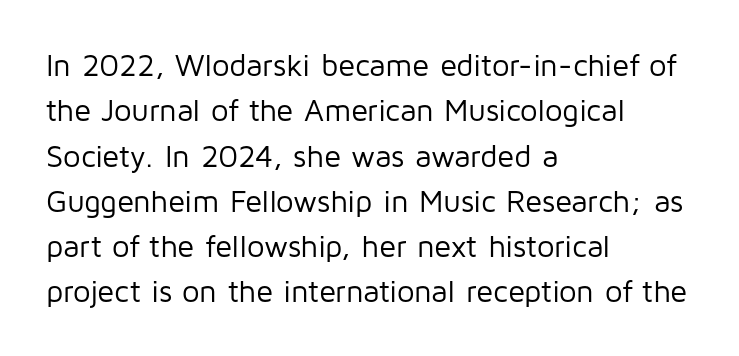
The image shows 31 px regular-weight sans-serif type, upright; set left-aligned, normal line spacing (1.46x), normal letter spacing, not underlined; low stroke contrast and a medium x-height.
